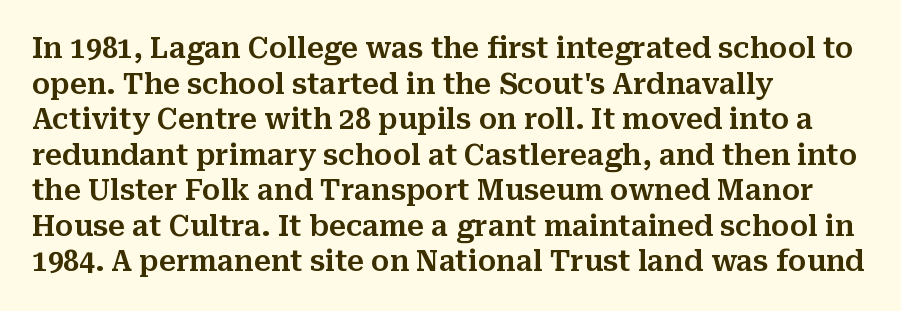
Q: Is the text italic (slanted)? A: No, it is upright.
Q: Is the typeface a serif or a sans-serif typeface? A: Serif.
Q: Is the text underlined? A: No.
Q: How is the paragraph aligned? A: Left-aligned.
Q: Is the spacing between letters normal or unusually wide? A: Normal.
Q: Is the spacing between lines tight, normal or loose? A: Normal.
Q: Width (condensed, normal, or wide)? A: Normal.
Q: Stroke contrast? A: Medium.
Q: x-height? A: Medium.
Q: Monospaced? A: No.
